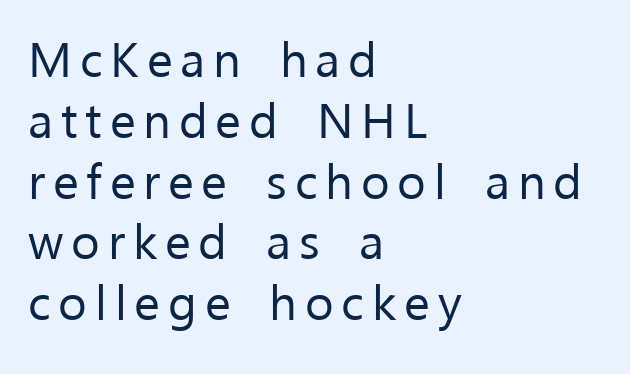
Q: Is the text bold? A: No.
Q: Is the text italic (slanted)? A: No, it is upright.
Q: Is the typeface a serif or a sans-serif typeface? A: Sans-serif.
Q: Is the text underlined? A: No.
Q: How is the paragraph aligned? A: Left-aligned.
Q: Width (condensed, normal, or wide)? A: Normal.
Q: Stroke contrast? A: Low.
Q: x-height? A: Medium.
Q: Monospaced? A: No.
